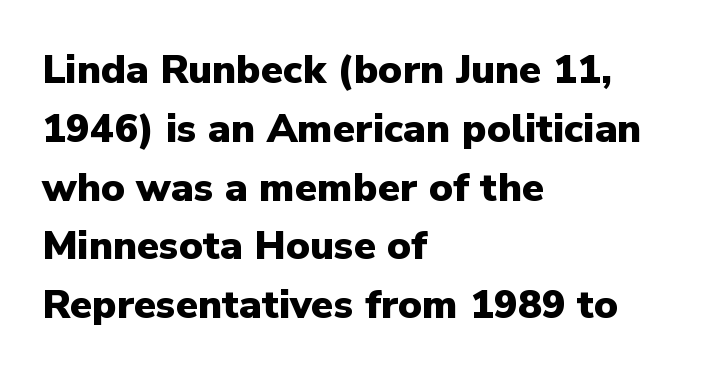
The image shows 40 px heavy sans-serif type, upright; set left-aligned, normal line spacing (1.47x), normal letter spacing, not underlined; low stroke contrast and a medium x-height.
